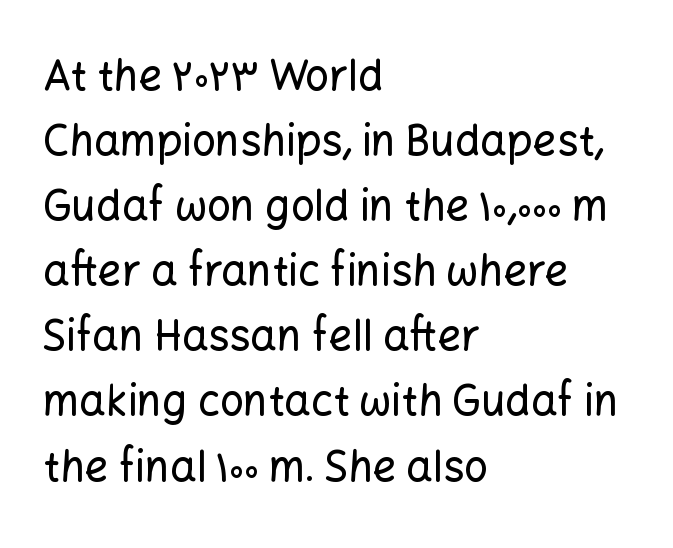
{"serif": "no", "italic": "no", "width": "normal", "stroke_contrast": "low", "x_height": "medium", "monospaced": "no", "underline": "no", "align": "left", "line_spacing": "normal", "line_spacing_ratio": 1.55, "letter_spacing": "normal", "letter_spacing_em": 0.0, "glyph_px": 42}
